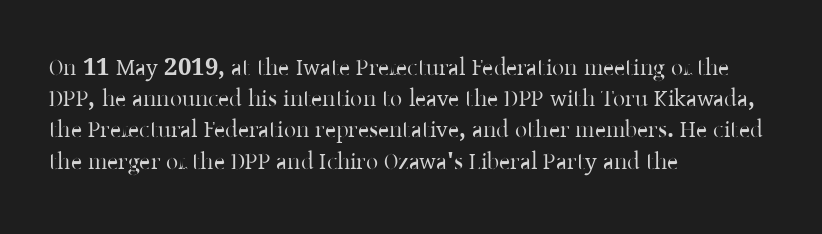
The image shows 24 px text type, upright; set left-aligned, normal line spacing (1.3x), normal letter spacing, not underlined.
